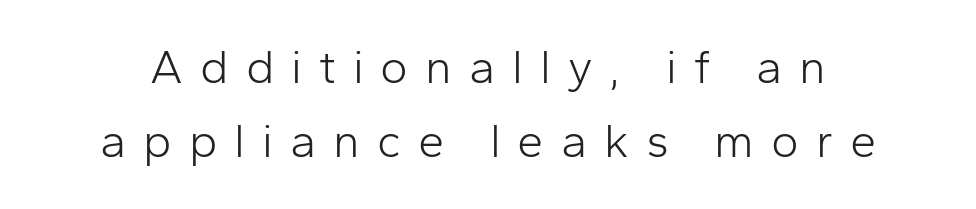
A typesetter would call this leading conventional body-copy spacing. Italic: no, the glyphs are upright roman. Spacing verdict: proportional, widths tailored to each character. The cut favours lightness, reaching ordinary text weight at its darkest. The space directly below the letters is spotless. To sum up the face: it is a sans, with no serifs.
